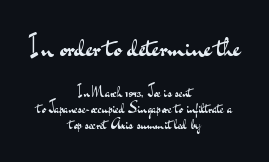
The image shows 28 px regular-weight, wide sans-serif type; set centered, line spacing 1.16x, normal letter spacing, not underlined; the first (top) block is 2.0x larger; medium stroke contrast and a small x-height.
